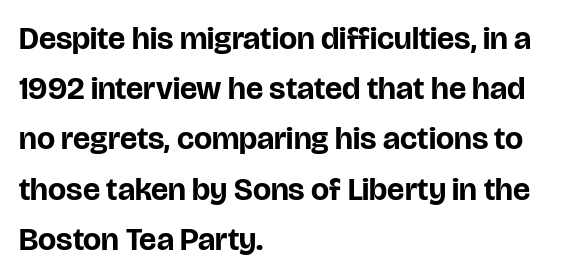
Nobody touched the tracking dial on this one. Nothing sits at the stroke ends, so this counts as sans-serif. These lines are rendered in a variable-pitch font. Designer's note — italics off, roman on. Visually the block forms a straight wall on the left and a jagged coastline on the right.
